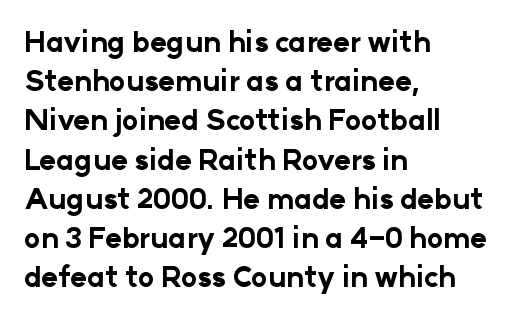
The image shows 28 px bold sans-serif type, upright; set left-aligned, normal line spacing (1.4x), normal letter spacing, not underlined; low stroke contrast and a medium x-height.
